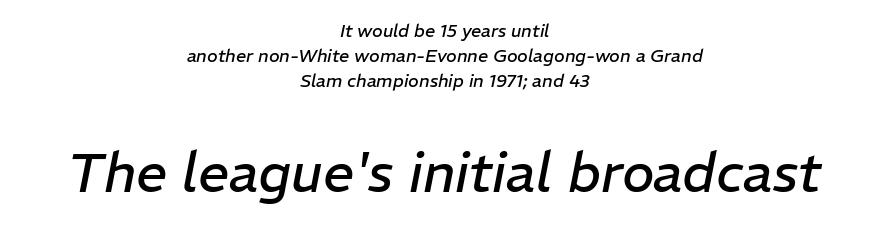
The image shows 55 px regular-weight type, italic (leaning right); set centered, normal line spacing (1.38x), normal letter spacing, not underlined; the second (bottom) block is 3.06x larger; low stroke contrast and a medium x-height.
